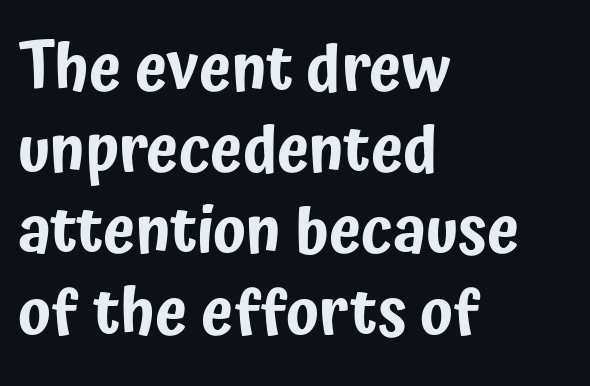
Posture: upright roman. Is the letter spacing exaggerated? No — it looks like the ordinary default. Rows of type keep a routine distance in the vertical direction. Horizontal alignment here is leftward, the default for most running prose. The rendering uses natural spacing where letterforms have individual widths. Letterform terminals end flat and unadorned throughout the passage.
